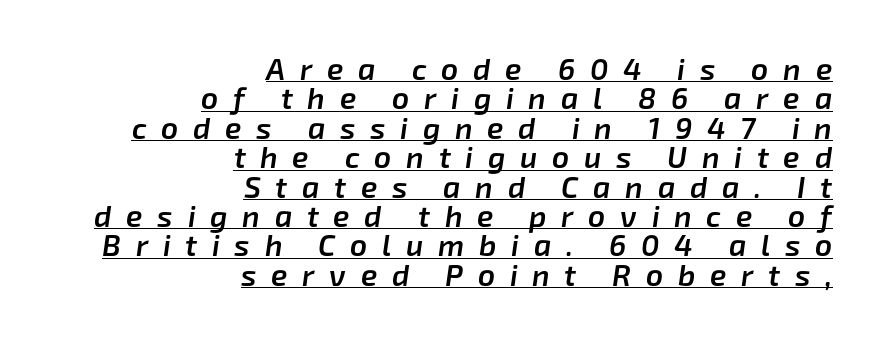
Q: Is the text bold? A: Semi-bold.
Q: Is the text italic (slanted)? A: Yes, it leans right by about 8 degrees.
Q: Is the text underlined? A: Yes.
Q: How is the paragraph aligned? A: Right-aligned.
Q: Is the spacing between letters normal or unusually wide? A: Unusually wide.
Q: Is the spacing between lines tight, normal or loose? A: Tight.
Q: Width (condensed, normal, or wide)? A: Normal.
Q: Stroke contrast? A: Low.
Q: x-height? A: Medium.
Q: Monospaced? A: No.
